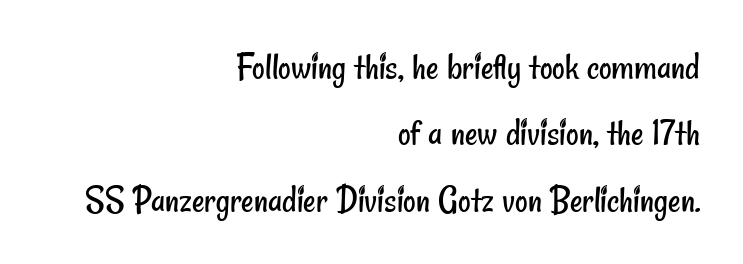
Q: Is the text bold? A: No.
Q: Is the typeface a serif or a sans-serif typeface? A: Sans-serif.
Q: Is the text underlined? A: No.
Q: How is the paragraph aligned? A: Right-aligned.
Q: Is the spacing between letters normal or unusually wide? A: Normal.
Q: Is the spacing between lines tight, normal or loose? A: Normal.
Q: Width (condensed, normal, or wide)? A: Condensed.
Q: Stroke contrast? A: Low.
Q: x-height? A: Small.
Q: Monospaced? A: No.
